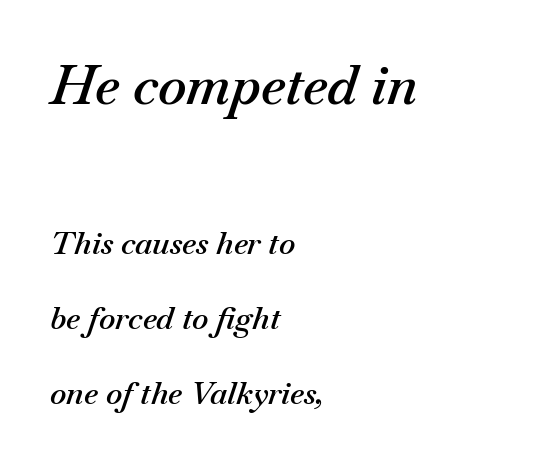
Q: Is the text bold? A: Semi-bold.
Q: Is the text italic (slanted)? A: Yes, it leans right by about 18 degrees.
Q: Is the text underlined? A: No.
Q: How is the paragraph aligned? A: Left-aligned.
Q: Is the spacing between letters normal or unusually wide? A: Normal.
Q: Is the spacing between lines tight, normal or loose? A: Loose.
Q: Which block of text is set in a larger size, the first (top) or the second (bottom)? A: The first (top) one.
Q: Width (condensed, normal, or wide)? A: Normal.
Q: Stroke contrast? A: Medium.
Q: x-height? A: Small.
Q: Monospaced? A: No.
